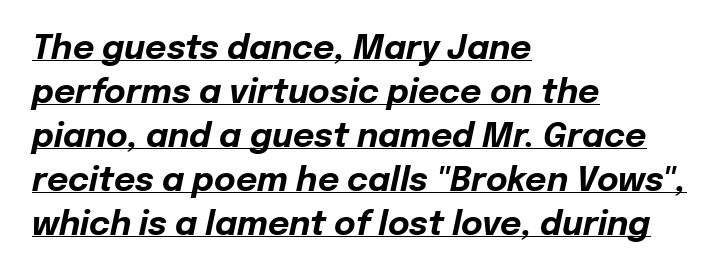
Q: Is the text bold? A: Yes.
Q: Is the text italic (slanted)? A: Yes, it leans right by about 12 degrees.
Q: Is the text underlined? A: Yes.
Q: How is the paragraph aligned? A: Left-aligned.
Q: Is the spacing between letters normal or unusually wide? A: Normal.
Q: Is the spacing between lines tight, normal or loose? A: Normal.
Q: Width (condensed, normal, or wide)? A: Normal.
Q: Stroke contrast? A: Low.
Q: x-height? A: Medium.
Q: Monospaced? A: No.
